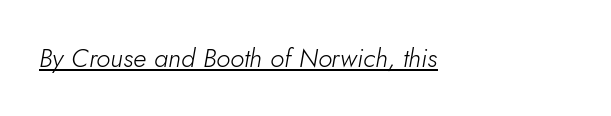
The image shows 26 px text type, italic (leaning right); set left-aligned, normal letter spacing, underlined.
